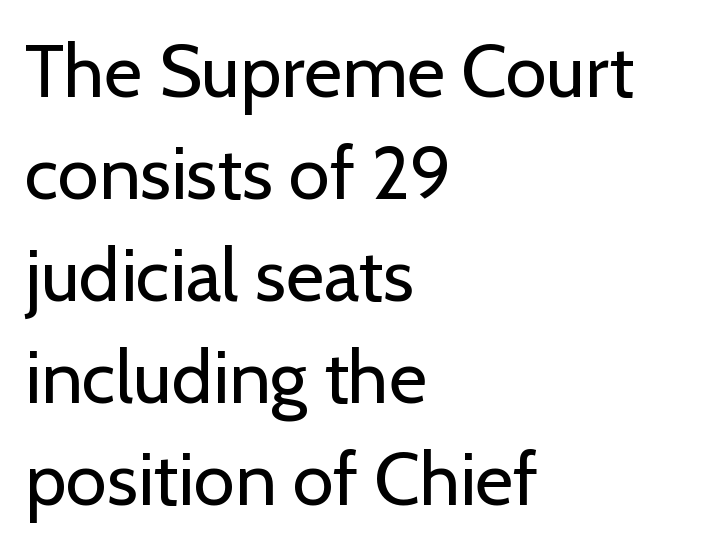
The image shows 74 px regular-weight sans-serif type, upright; set left-aligned, normal line spacing (1.38x), normal letter spacing, not underlined; low stroke contrast and a medium x-height.
